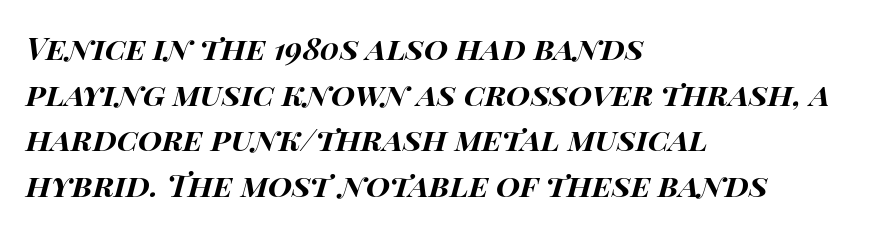
Q: Is the text bold? A: Yes.
Q: Is the text italic (slanted)? A: Yes, it leans right by about 14 degrees.
Q: Is the text underlined? A: No.
Q: How is the paragraph aligned? A: Left-aligned.
Q: Is the spacing between letters normal or unusually wide? A: Normal.
Q: Is the spacing between lines tight, normal or loose? A: Normal.
Q: Width (condensed, normal, or wide)? A: Wide.
Q: Stroke contrast? A: High.
Q: x-height? A: Large.
Q: Monospaced? A: No.
